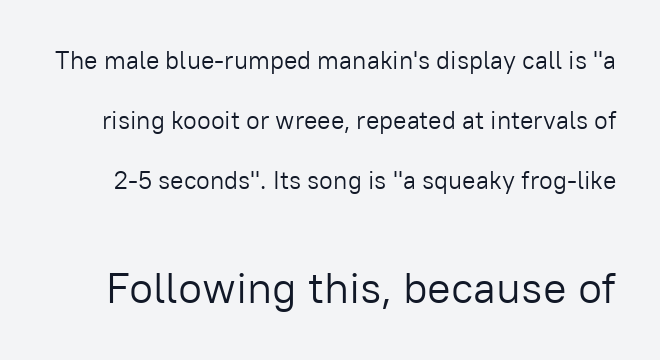
{"serif": "no", "italic": "no", "bold": "no", "weight": "light", "width": "normal", "stroke_contrast": "low", "x_height": "medium", "monospaced": "no", "underline": "no", "line_spacing": "loose", "line_spacing_ratio": 2.4, "letter_spacing": "normal", "letter_spacing_em": 0.0, "larger_block": "second", "size_ratio": 1.76, "glyph_px": 44}
